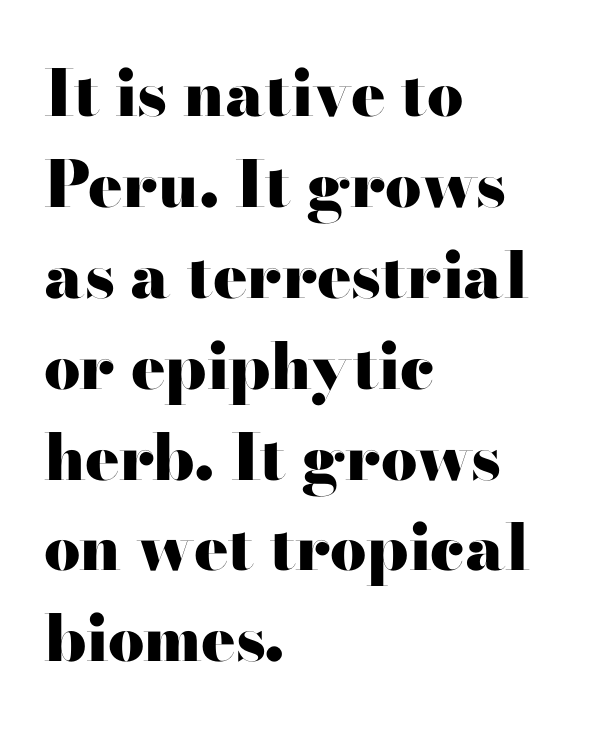
Q: Is the text bold? A: Yes.
Q: Is the text italic (slanted)? A: No, it is upright.
Q: Is the typeface a serif or a sans-serif typeface? A: Serif.
Q: Is the text underlined? A: No.
Q: How is the paragraph aligned? A: Left-aligned.
Q: Is the spacing between letters normal or unusually wide? A: Normal.
Q: Is the spacing between lines tight, normal or loose? A: Normal.
Q: Width (condensed, normal, or wide)? A: Wide.
Q: Stroke contrast? A: High.
Q: x-height? A: Small.
Q: Monospaced? A: No.
